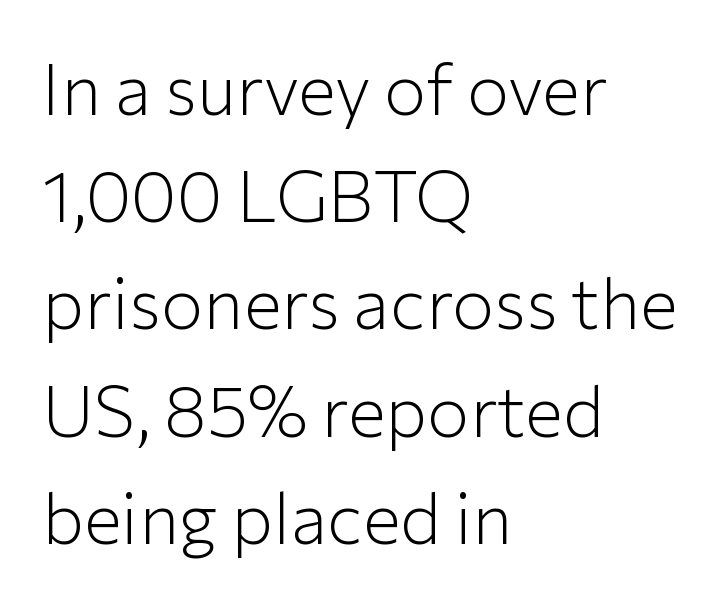
The specimen omits any rule beneath the text block's lines. Nothing unusual about the tracking: characters are spaced as the font intends. Classification — sans serif. Each line starts at the same left margin while the right side varies. On a weight scale, this lands at 450 or below. Ordinary non-slanted type is in use.
